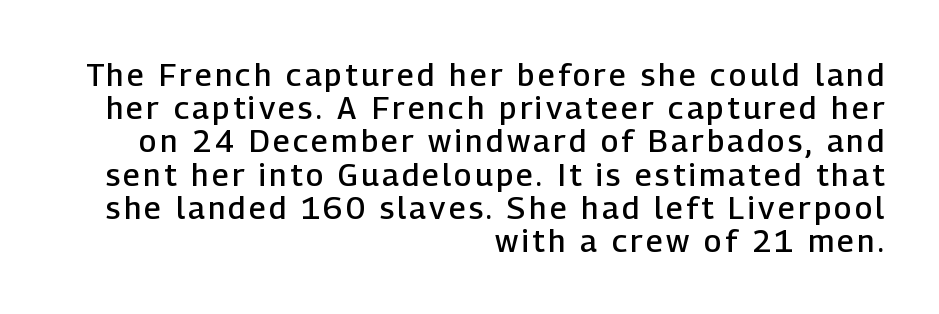
The image shows 31 px semibold sans-serif type, upright; set right-aligned, tight line spacing (1.07x), not underlined; low stroke contrast and a medium x-height.
